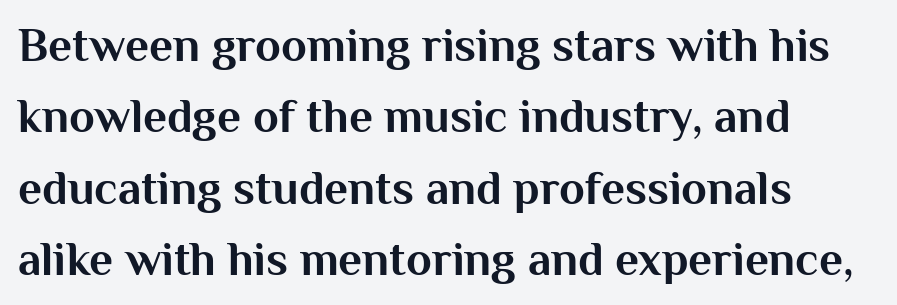
The passage shown is not underscored anywhere. Strokes here are thick enough to call this a true bold. A typesetter would call this zero additional tracking. Vertically, the passage feels balanced, rows spaced as you'd expect. The type sits square on the baseline with zero lean.
